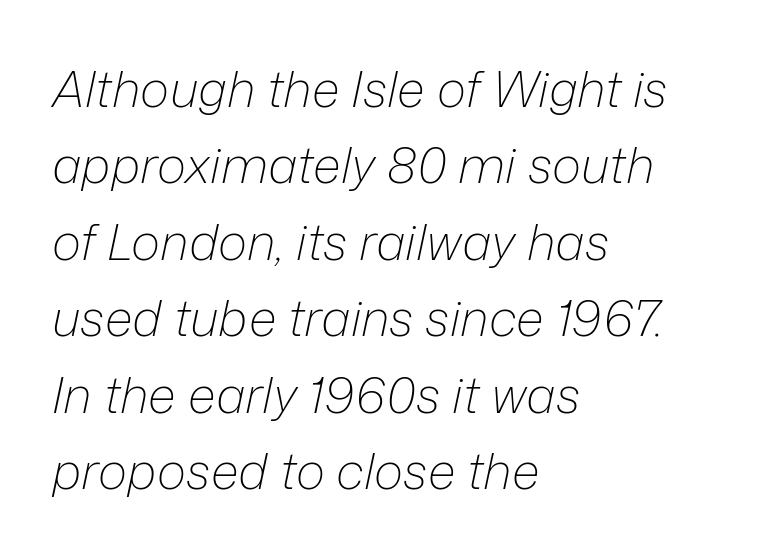
{"italic": "yes", "lean": "right", "slant_degrees": 12, "bold": "no", "weight": "light", "width": "normal", "stroke_contrast": "low", "x_height": "medium", "monospaced": "no", "underline": "no", "align": "left", "line_spacing": "normal", "line_spacing_ratio": 1.53, "letter_spacing": "normal", "letter_spacing_em": 0.0, "glyph_px": 50}
